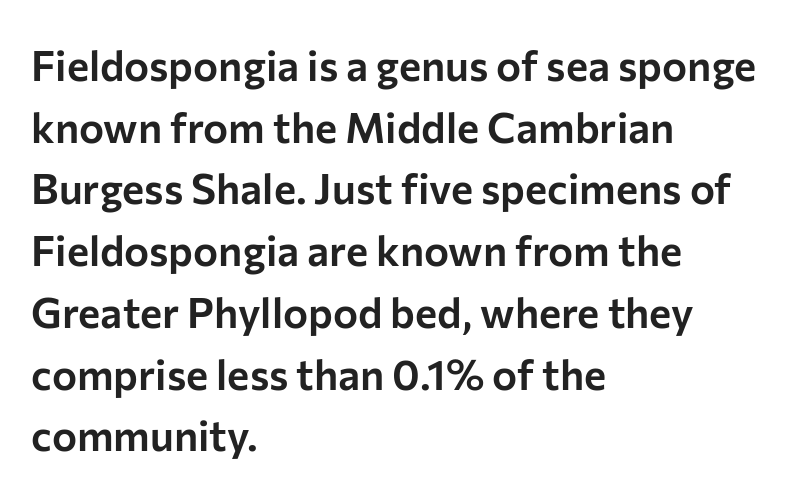
The image shows 42 px sans-serif type, upright; set left-aligned, normal line spacing (1.47x), normal letter spacing, not underlined; low stroke contrast and a medium x-height.
